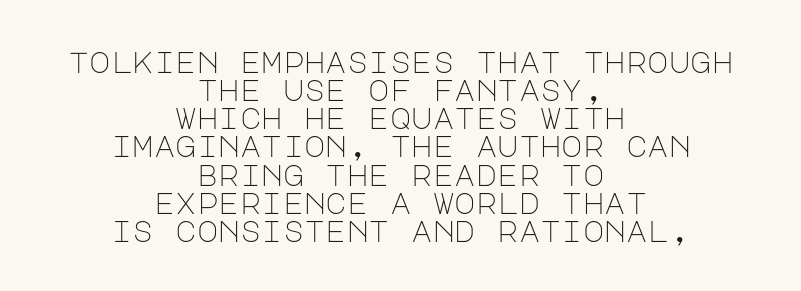
The image shows 29 px light sans-serif type, upright; set centered, tight line spacing (0.97x), normal letter spacing, not underlined; low stroke contrast and a large x-height.
